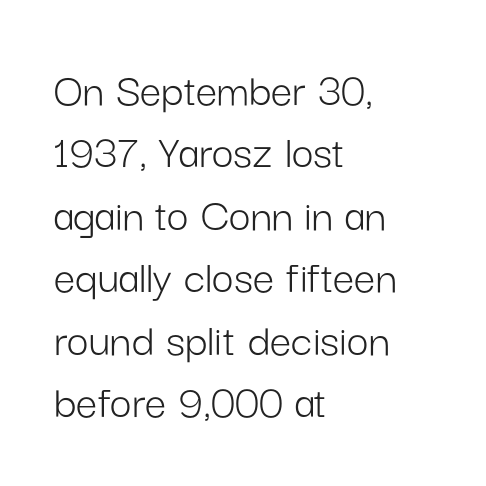
Nothing unusual about the tracking: characters are spaced as the font intends. Note: no serifs on the glyphs. The lines sit at an ordinary, default distance from one another. In CSS terms this would be text-align: left. The face used here is proportionally spaced, like ordinary book or web type.
